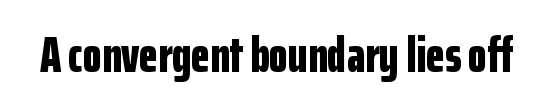
{"serif": "no", "italic": "no", "bold": "yes", "weight": "bold", "width": "condensed", "stroke_contrast": "low", "x_height": "medium", "monospaced": "no", "underline": "no", "letter_spacing": "normal", "letter_spacing_em": 0.0, "glyph_px": 49}
